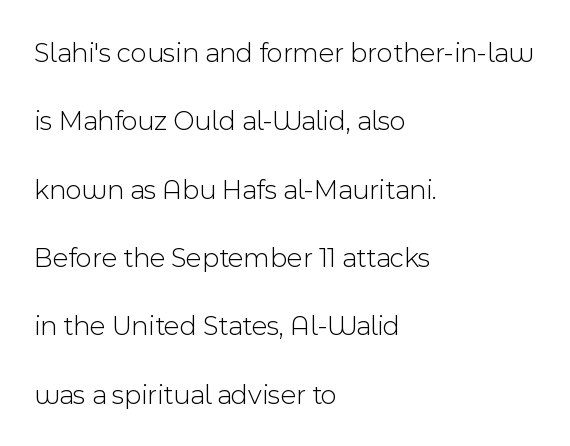
Style check: upright. Line starts are locked; line ends wander. Proportional: the letters do not fall into vertical columns. Rule under the text: the space is simply empty. Letterform terminals end flat and unadorned throughout the passage. Stems and bowls with no extra thickness — not bold.
